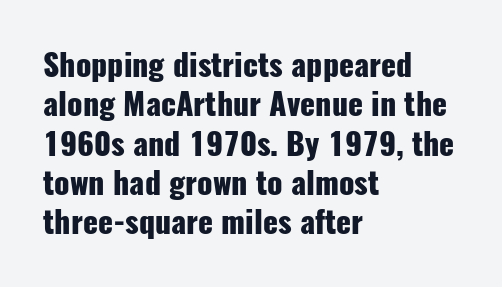
Q: Is the text bold? A: Yes.
Q: Is the text italic (slanted)? A: No, it is upright.
Q: Is the typeface a serif or a sans-serif typeface? A: Sans-serif.
Q: Is the text underlined? A: No.
Q: How is the paragraph aligned? A: Left-aligned.
Q: Is the spacing between letters normal or unusually wide? A: Normal.
Q: Is the spacing between lines tight, normal or loose? A: Normal.
Q: Width (condensed, normal, or wide)? A: Condensed.
Q: Stroke contrast? A: Low.
Q: x-height? A: Medium.
Q: Monospaced? A: No.
